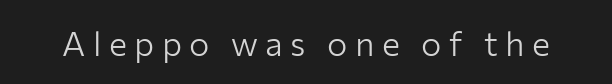
Proportional: the letters do not fall into vertical columns. Underline: absent. Short note: letters widely spaced. On a weight scale, this lands at 450 or below. This is roman type, the default non-slanted kind. Nothing sits at the stroke ends, so this counts as sans-serif.
